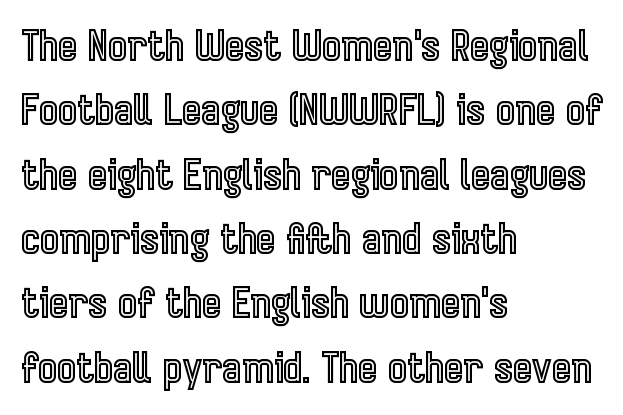
Q: Is the text italic (slanted)? A: No, it is upright.
Q: Is the text underlined? A: No.
Q: How is the paragraph aligned? A: Left-aligned.
Q: Is the spacing between letters normal or unusually wide? A: Normal.
Q: Is the spacing between lines tight, normal or loose? A: Normal.
Q: Width (condensed, normal, or wide)? A: Condensed.
Q: x-height? A: Medium.
Q: Monospaced? A: No.
